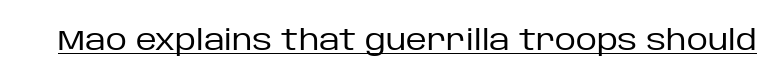
{"serif": "no", "italic": "no", "bold": "no", "weight": "regular", "width": "normal", "stroke_contrast": "low", "x_height": "large", "monospaced": "no", "underline": "yes", "letter_spacing": "normal", "letter_spacing_em": 0.0, "glyph_px": 29}
